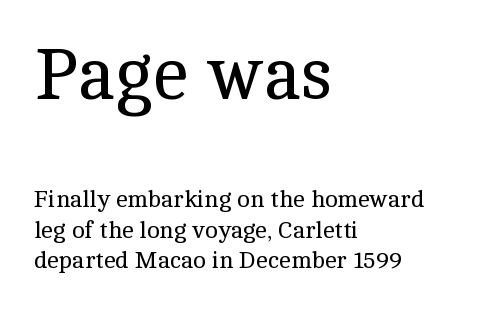
Type style note: has serifs. The rendering uses natural spacing where letterforms have individual widths. Is the stroke heavy? The answer is a plain regular-or-lighter. Check under the words: just untouched page. There is no visible air inserted between adjacent glyphs. Rows of type keep a routine distance in the vertical direction.
